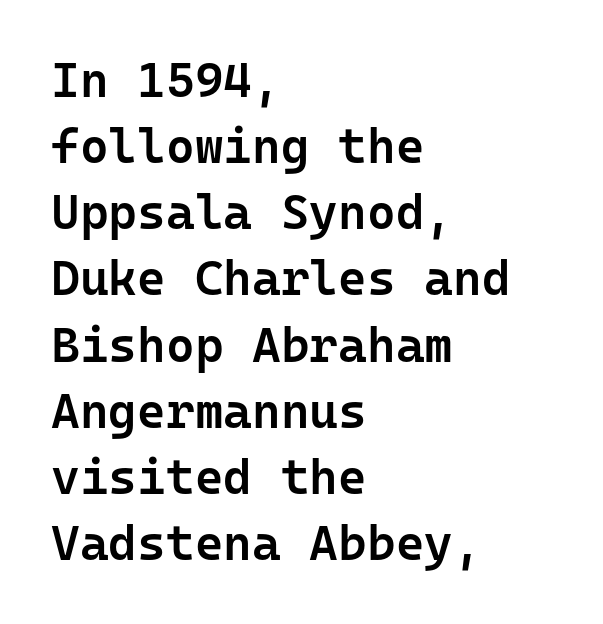
Q: Is the text bold? A: Semi-bold.
Q: Is the text italic (slanted)? A: No, it is upright.
Q: Is the typeface a serif or a sans-serif typeface? A: Sans-serif.
Q: Is the text underlined? A: No.
Q: How is the paragraph aligned? A: Left-aligned.
Q: Is the spacing between letters normal or unusually wide? A: Normal.
Q: Is the spacing between lines tight, normal or loose? A: Normal.
Q: Width (condensed, normal, or wide)? A: Normal.
Q: Stroke contrast? A: Low.
Q: x-height? A: Medium.
Q: Monospaced? A: Yes.
